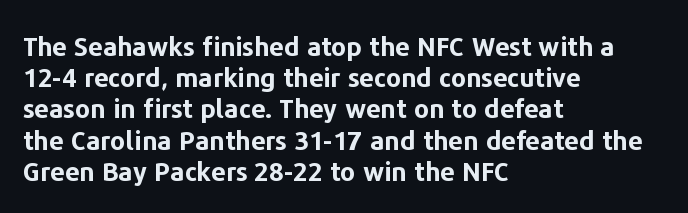
A typesetter would mark this as roman, not italic. The face used here is rendered with its standard letterfit. As a designer I'd log this as weight 700, bold. Underlining? Definitely not there. The text block is weighted toward the left margin, trailing off unevenly rightward.
